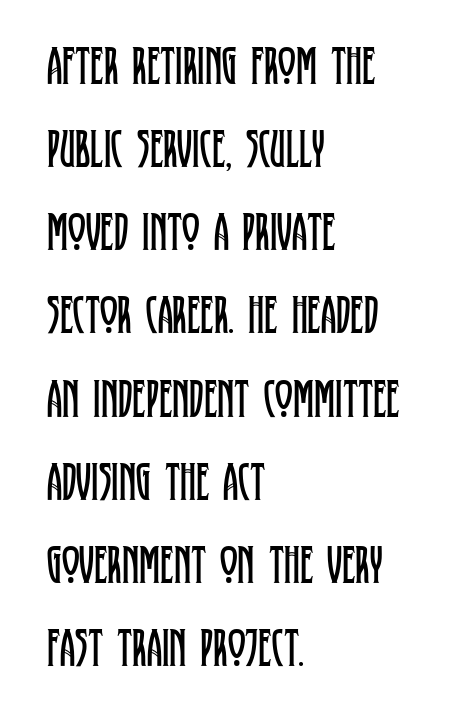
Q: Is the text bold? A: No.
Q: Is the text italic (slanted)? A: No, it is upright.
Q: Is the typeface a serif or a sans-serif typeface? A: Serif.
Q: Is the text underlined? A: No.
Q: How is the paragraph aligned? A: Left-aligned.
Q: Is the spacing between letters normal or unusually wide? A: Normal.
Q: Is the spacing between lines tight, normal or loose? A: Normal.
Q: Width (condensed, normal, or wide)? A: Condensed.
Q: Stroke contrast? A: Low.
Q: x-height? A: Large.
Q: Monospaced? A: No.
